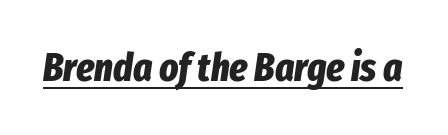
{"italic": "yes", "lean": "right", "slant_degrees": 8, "bold": "yes", "weight": "bold", "width": "condensed", "stroke_contrast": "low", "x_height": "medium", "monospaced": "no", "underline": "yes", "letter_spacing": "normal", "letter_spacing_em": 0.0, "glyph_px": 40}
